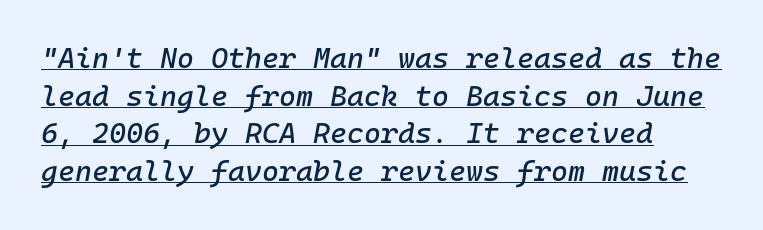
{"italic": "yes", "lean": "right", "slant_degrees": 10, "width": "normal", "stroke_contrast": "low", "x_height": "medium", "monospaced": "yes", "underline": "yes", "align": "left", "line_spacing": "normal", "line_spacing_ratio": 1.3, "letter_spacing": "normal", "letter_spacing_em": 0.0, "glyph_px": 29}
